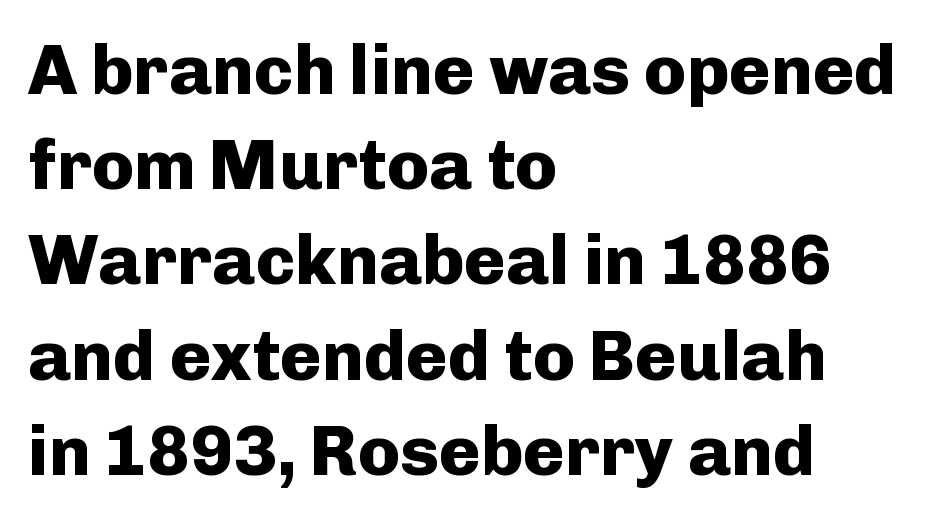
The image shows 70 px heavy sans-serif type, upright; set left-aligned, normal line spacing (1.36x), normal letter spacing, not underlined; low stroke contrast and a medium x-height.
